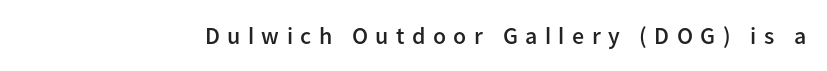
{"italic": "no", "bold": "semi", "underline": "no", "letter_spacing": "wide", "letter_spacing_em": 0.31, "glyph_px": 24}
